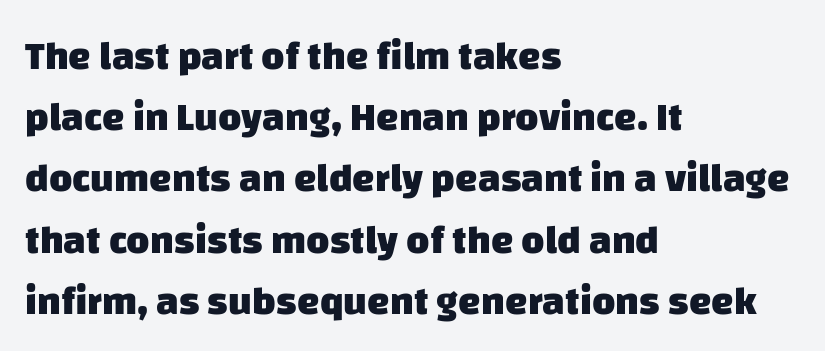
Q: Is the text bold? A: Yes.
Q: Is the typeface a serif or a sans-serif typeface? A: Sans-serif.
Q: Is the text underlined? A: No.
Q: How is the paragraph aligned? A: Left-aligned.
Q: Is the spacing between letters normal or unusually wide? A: Normal.
Q: Is the spacing between lines tight, normal or loose? A: Normal.
Q: Width (condensed, normal, or wide)? A: Normal.
Q: Stroke contrast? A: Low.
Q: x-height? A: Large.
Q: Monospaced? A: No.
